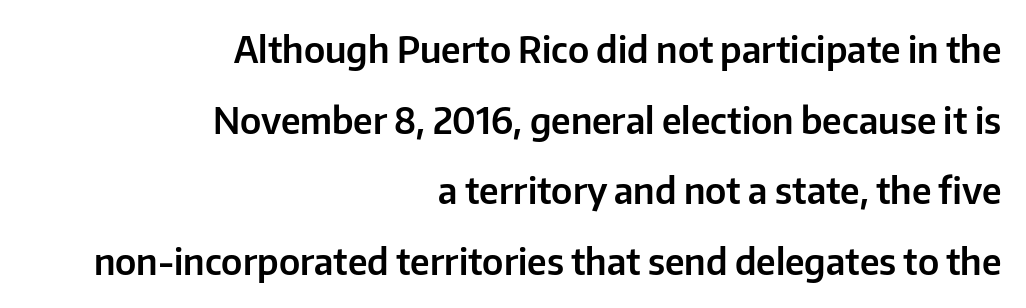
The rendering anchors every line to the right-hand side. The letters stand upright; this is a roman face. The letters carry no serifs — their stems end cleanly without finishing strokes. You could fit nearly another row in the gap between these rows. The passage shown is typed in a proportional face where columns would drift.
